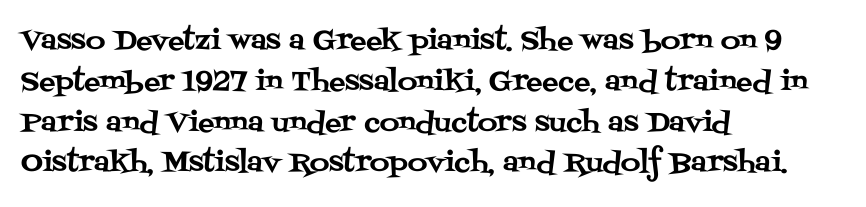
Q: Is the text italic (slanted)? A: No, it is upright.
Q: Is the text underlined? A: No.
Q: How is the paragraph aligned? A: Left-aligned.
Q: Is the spacing between letters normal or unusually wide? A: Normal.
Q: Is the spacing between lines tight, normal or loose? A: Normal.
